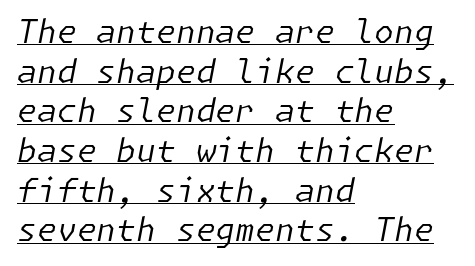
Honestly, the letter spacing is just normal — you wouldn't notice it. The weight tops out at a normal text grade. Compared with ordinary roman type, these characters are visibly tilted. Underlined type. The text block is weighted toward the left margin, trailing off unevenly rightward.
